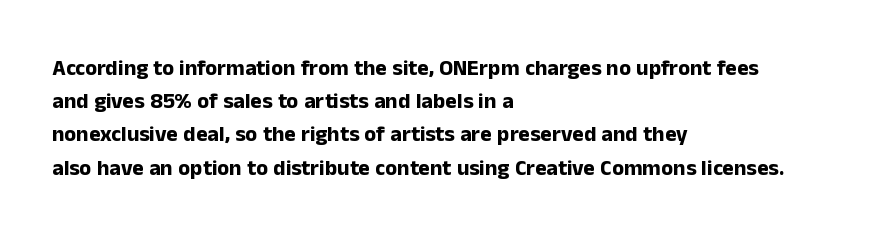
The image shows 22 px bold type, upright; set left-aligned, normal line spacing (1.51x), normal letter spacing, not underlined.
